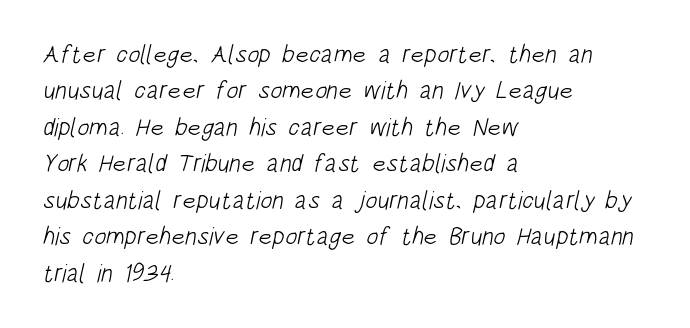
{"bold": "no", "underline": "no", "align": "left", "line_spacing": "normal", "line_spacing_ratio": 1.46, "letter_spacing": "normal", "letter_spacing_em": 0.0, "glyph_px": 25}
